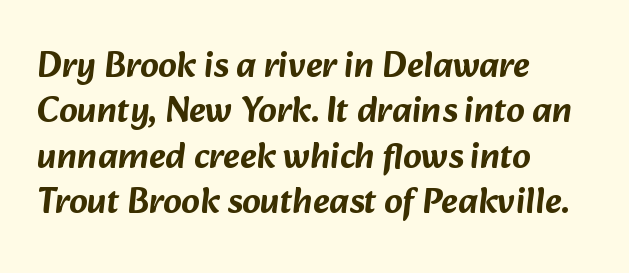
Q: Is the typeface a serif or a sans-serif typeface? A: Sans-serif.
Q: Is the text underlined? A: No.
Q: How is the paragraph aligned? A: Left-aligned.
Q: Is the spacing between letters normal or unusually wide? A: Normal.
Q: Is the spacing between lines tight, normal or loose? A: Normal.
Q: Width (condensed, normal, or wide)? A: Normal.
Q: Stroke contrast? A: Low.
Q: x-height? A: Medium.
Q: Monospaced? A: No.
